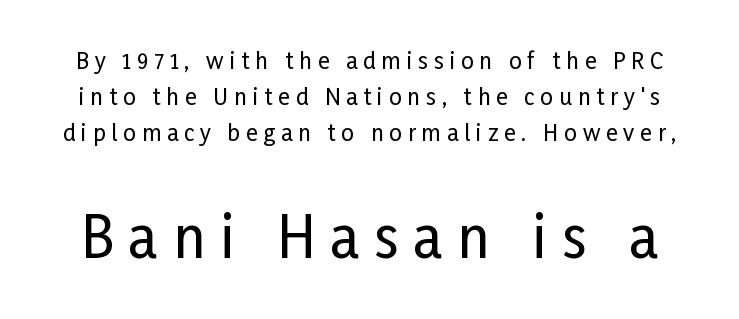
The image shows 56 px condensed sans-serif type, upright; set normal line spacing (1.64x), unusually wide letter spacing (+0.27 em), not underlined; the second (bottom) block is 2.55x larger; low stroke contrast and a medium x-height.
